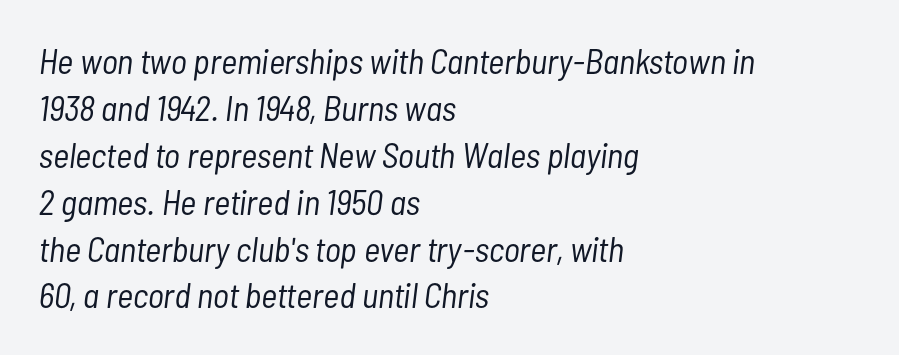
{"italic": "yes", "lean": "right", "slant_degrees": 7, "bold": "no", "weight": "light", "width": "condensed", "stroke_contrast": "low", "x_height": "medium", "monospaced": "no", "underline": "no", "align": "left", "line_spacing": "normal", "line_spacing_ratio": 1.34, "letter_spacing": "normal", "letter_spacing_em": 0.0, "glyph_px": 35}
